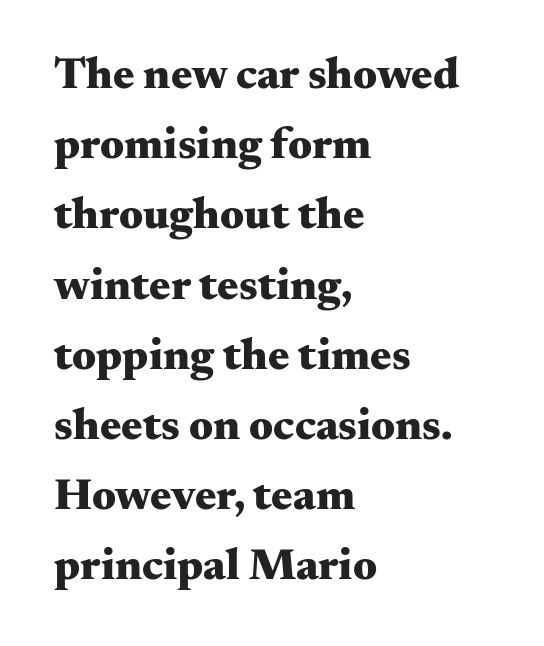
{"serif": "yes", "italic": "no", "bold": "yes", "weight": "heavy", "width": "wide", "stroke_contrast": "medium", "x_height": "small", "monospaced": "no", "underline": "no", "align": "left", "line_spacing": "normal", "line_spacing_ratio": 1.56, "letter_spacing": "normal", "letter_spacing_em": 0.0, "glyph_px": 45}
